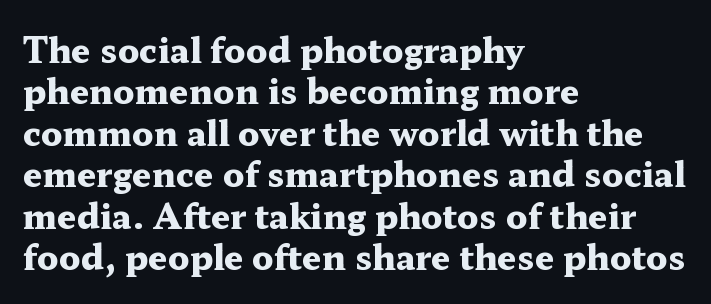
Decoration check: the copy has no underline. Italic: no, the glyphs are upright roman. Standard letterfit; no display-style spreading of the glyphs. Notice how thick the strokes are: this is what a full bold looks like. Alignment: flush left.
